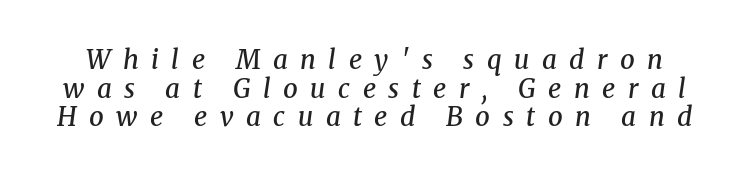
The image shows 26 px text type, italic (leaning right); set tight line spacing (1.1x), unusually wide letter spacing (+0.48 em), not underlined.
